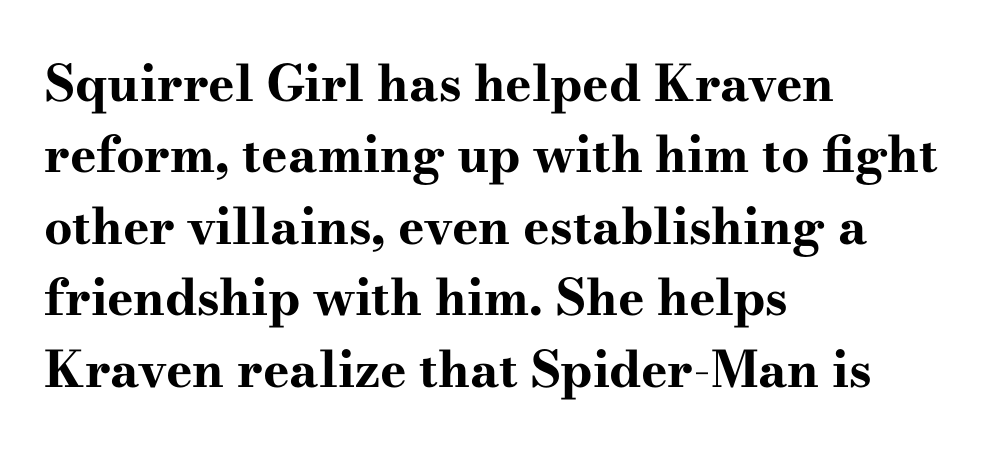
The image shows 50 px bold, wide serif type, upright; set left-aligned, normal line spacing (1.43x), normal letter spacing, not underlined; high stroke contrast and a small x-height.
